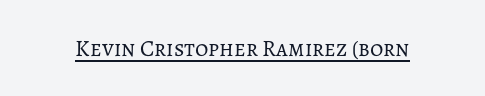
Students, observe the line beneath the letters — that is underlining. You can tell it's not italic because the verticals are truly vertical. Stems here are at most as thick as an everyday book face. Between one letter and the next there's only the usual sliver of space.
